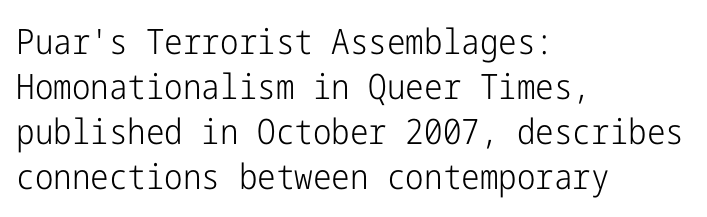
The image shows 35 px light, condensed sans-serif type, upright; set left-aligned, normal line spacing (1.29x), normal letter spacing, not underlined; low stroke contrast and a medium x-height.
